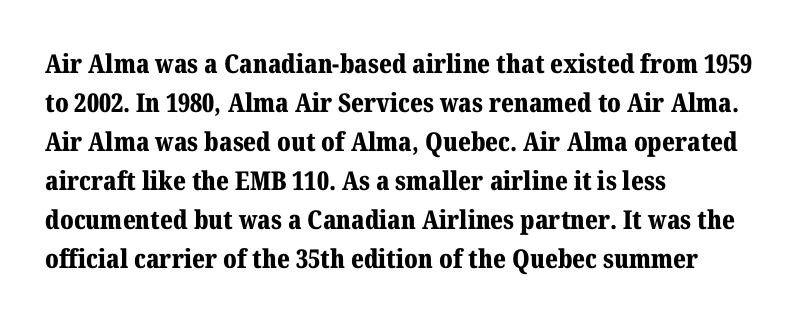
Successive baselines arrive at the customary interval. Nope, not italic — everything's standing straight. Stroke thickness is high; the sample reads as a true bold. Line starts are locked; line ends wander. Clear beneath every line of the passage. The line texture is even and compact thanks to regular tracking.
